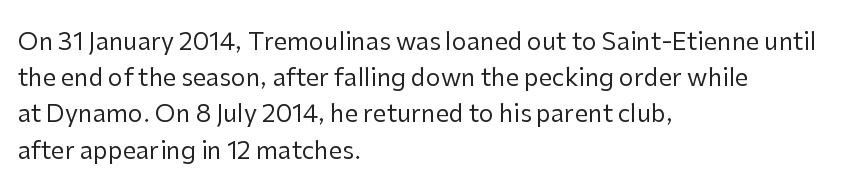
Q: Is the text bold? A: No.
Q: Is the text italic (slanted)? A: No, it is upright.
Q: Is the text underlined? A: No.
Q: How is the paragraph aligned? A: Left-aligned.
Q: Is the spacing between letters normal or unusually wide? A: Normal.
Q: Is the spacing between lines tight, normal or loose? A: Normal.
